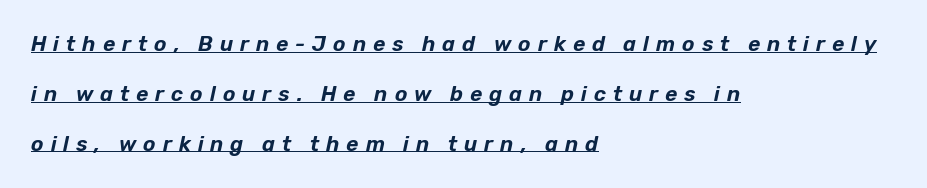
Horizontally, the lines are justified to the leading edge only. Inter-character spacing is expanded well beyond the font's built-in metrics. Line spacing here is loose. Rendered with sloped, italic letterforms. Underlining? Definitely there.
